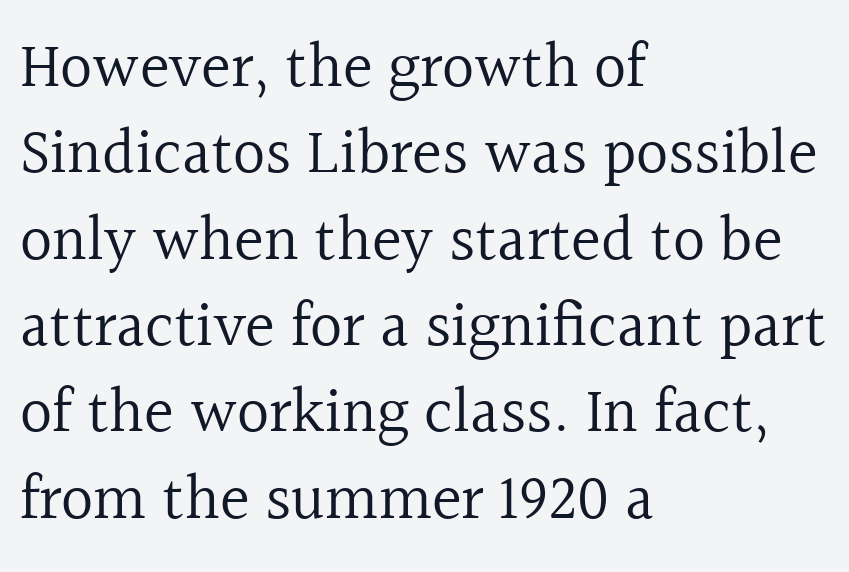
Rows of type keep a routine distance in the vertical direction. Here the designer chose a conventional face with non-uniform glyph widths. In terms of letterspacing, this is plain default setting. No chunkiness to these letters — they're not bold.
